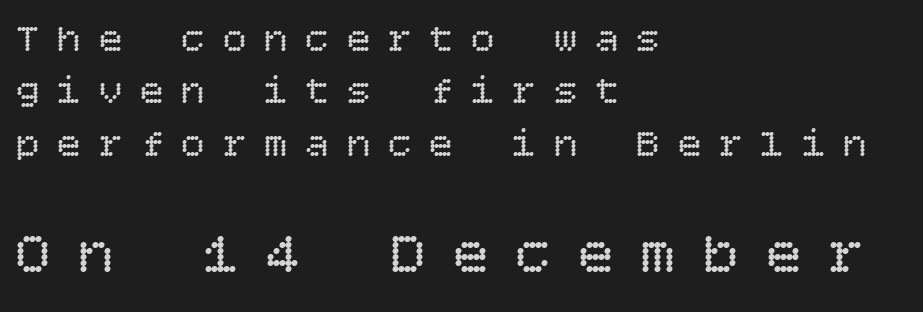
The image shows 59 px regular-weight type, upright; set left-aligned, normal line spacing (1.34x), unusually wide letter spacing (+0.46 em), not underlined; the second (bottom) block is 1.51x larger; low stroke contrast and a large x-height.
